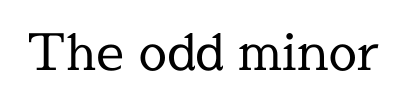
The image shows 50 px regular-weight serif type, upright; set normal letter spacing, not underlined; a medium x-height.
